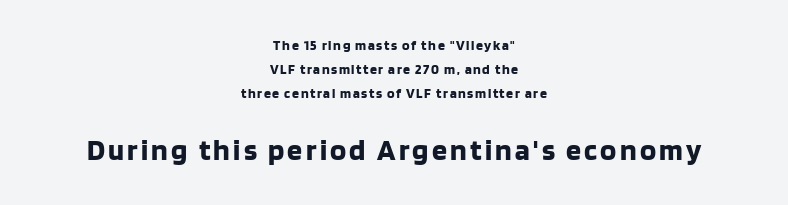
The image shows 30 px bold sans-serif type, upright; set centered, line spacing 1.71x, not underlined; the second (bottom) block is 2.14x larger; low stroke contrast and a large x-height.
